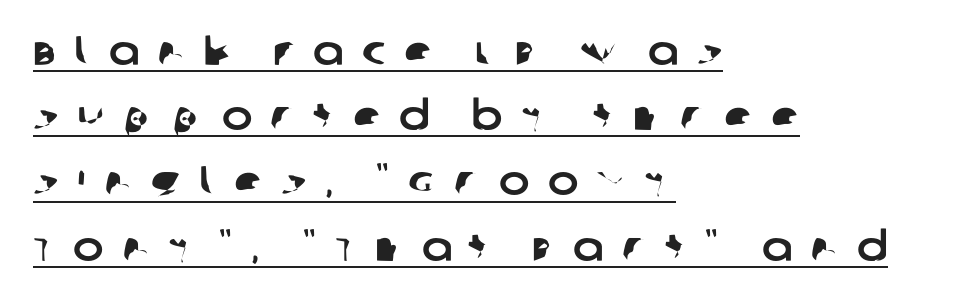
Underlined type. Here the glyphs are tracked loosely, breaking word shapes into spaced letters. If you drew a ruler down the left edge, every line would touch it. The rendering uses natural spacing where letterforms have individual widths. This is sans-serif lettering, the kind often seen on screens and signage. These lines sit exactly where default settings would place them.
